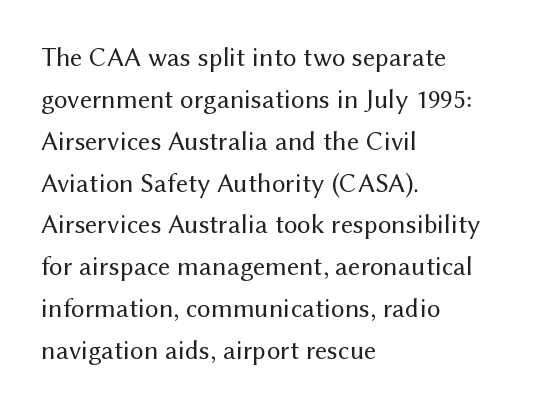
Anything drawn beneath the words? Only blank space. Each word holds together tightly as a unit, with standard inter-letter gaps. Each stroke keeps to a modest, everyday thickness or less. Normally led — the rows are evenly, conventionally spaced. In CSS terms this would be text-align: left. Does the lettering tilt? It doesn't — this is upright.
